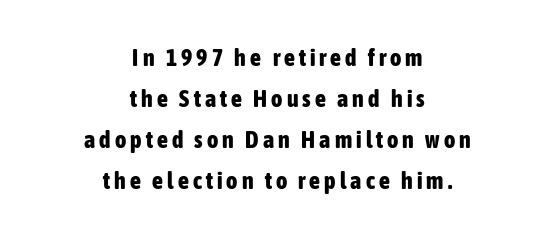
{"italic": "no", "bold": "yes", "underline": "no", "align": "center", "line_spacing_ratio": 1.71, "glyph_px": 24}
